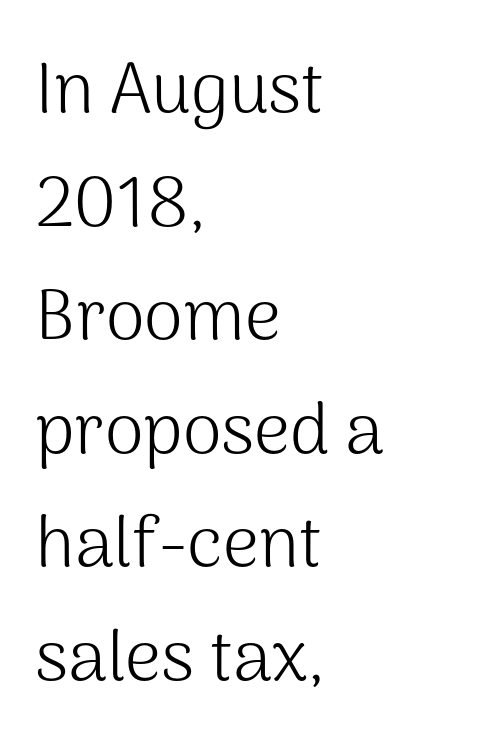
Q: Is the text bold? A: No.
Q: Is the text italic (slanted)? A: No, it is upright.
Q: Is the typeface a serif or a sans-serif typeface? A: Sans-serif.
Q: Is the text underlined? A: No.
Q: How is the paragraph aligned? A: Left-aligned.
Q: Is the spacing between letters normal or unusually wide? A: Normal.
Q: Is the spacing between lines tight, normal or loose? A: Normal.
Q: Width (condensed, normal, or wide)? A: Normal.
Q: Stroke contrast? A: Medium.
Q: x-height? A: Medium.
Q: Monospaced? A: No.
